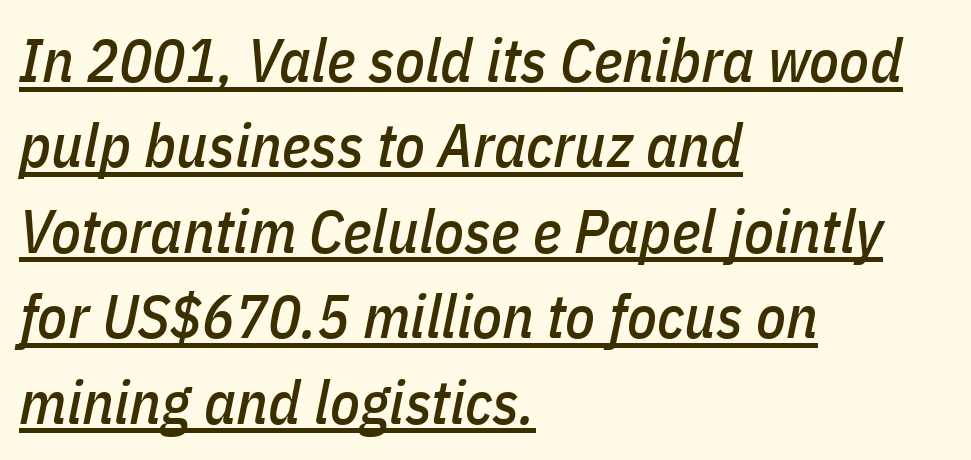
The image shows 61 px condensed type, italic (leaning right); set left-aligned, normal line spacing (1.4x), normal letter spacing, underlined; low stroke contrast and a medium x-height.
